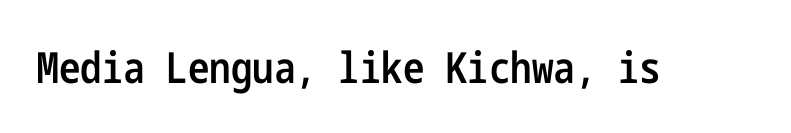
Q: Is the text bold? A: Semi-bold.
Q: Is the text italic (slanted)? A: No, it is upright.
Q: Is the typeface a serif or a sans-serif typeface? A: Sans-serif.
Q: Is the text underlined? A: No.
Q: Is the spacing between letters normal or unusually wide? A: Normal.
Q: Width (condensed, normal, or wide)? A: Condensed.
Q: Stroke contrast? A: Low.
Q: x-height? A: Medium.
